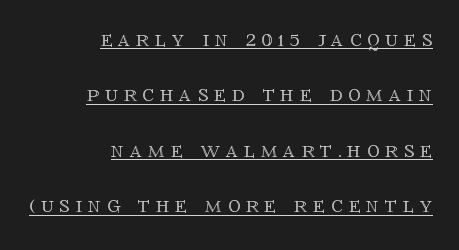
The gaps between neighbouring characters are conspicuously large. Posture: upright roman. Is there much room between lines? Yes — plenty of vertical air separates them. Does the copy run flush right? Yes — the right margin is perfectly even. The string is rendered with underlining switched on.
